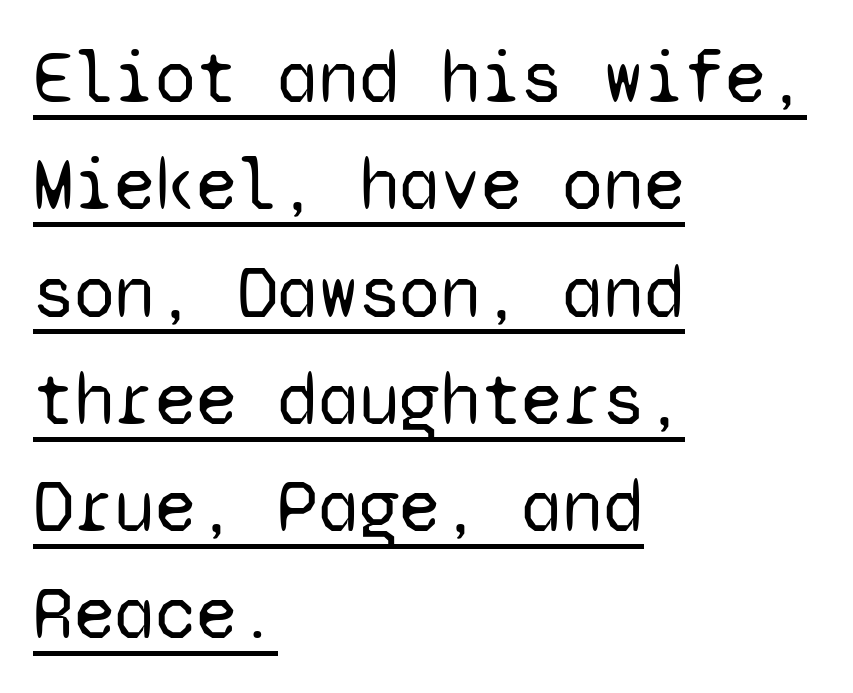
Q: Is the text bold? A: No.
Q: Is the text italic (slanted)? A: No, it is upright.
Q: Is the typeface a serif or a sans-serif typeface? A: Sans-serif.
Q: Is the text underlined? A: Yes.
Q: How is the paragraph aligned? A: Left-aligned.
Q: Is the spacing between letters normal or unusually wide? A: Normal.
Q: Is the spacing between lines tight, normal or loose? A: Normal.
Q: Width (condensed, normal, or wide)? A: Normal.
Q: Stroke contrast? A: Low.
Q: x-height? A: Medium.
Q: Monospaced? A: Yes.
